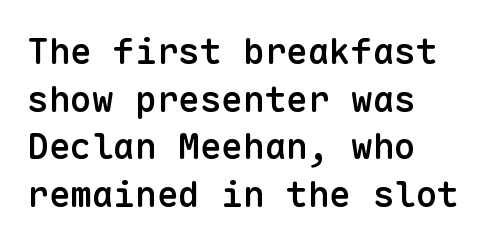
The image shows 36 px semibold sans-serif type, upright, monospaced; set left-aligned, normal line spacing (1.32x), normal letter spacing, not underlined; low stroke contrast and a medium x-height.
